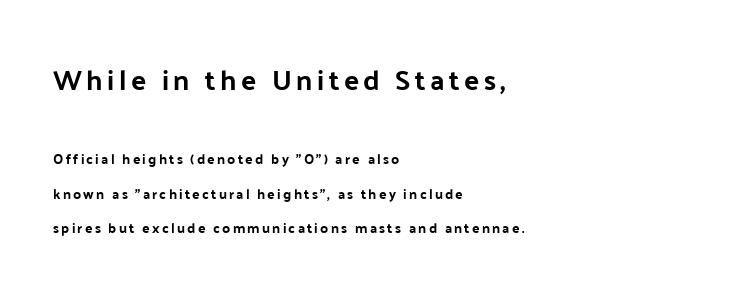
{"serif": "no", "italic": "no", "width": "normal", "stroke_contrast": "low", "x_height": "medium", "monospaced": "no", "underline": "no", "align": "left", "line_spacing": "loose", "line_spacing_ratio": 2.48, "larger_block": "first", "size_ratio": 2.0, "glyph_px": 28}
